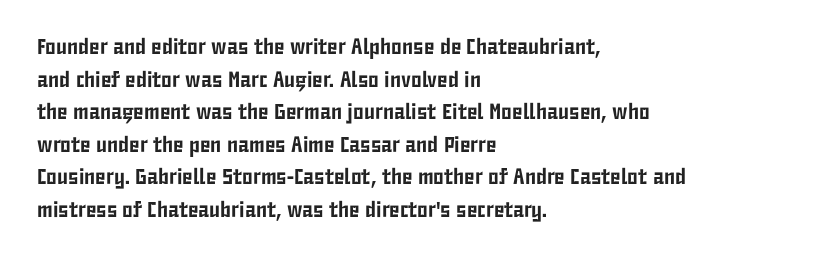
The string is rendered with underlining switched off. Successive baselines arrive at the customary interval. The paragraph shown leans on its left margin. Do the letters lean? They stand straight. The passage shown has conventional tracking throughout.
